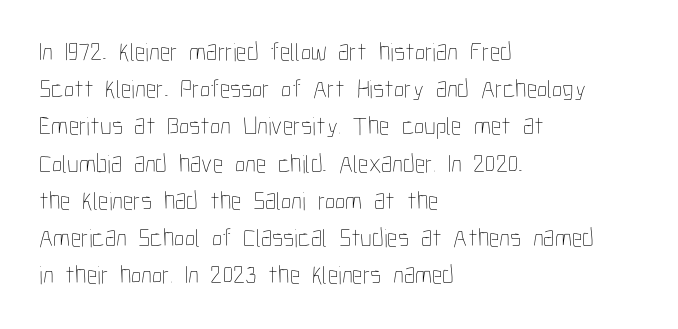
Q: Is the text bold? A: No.
Q: Is the text italic (slanted)? A: No, it is upright.
Q: Is the text underlined? A: No.
Q: How is the paragraph aligned? A: Left-aligned.
Q: Is the spacing between letters normal or unusually wide? A: Normal.
Q: Is the spacing between lines tight, normal or loose? A: Normal.
